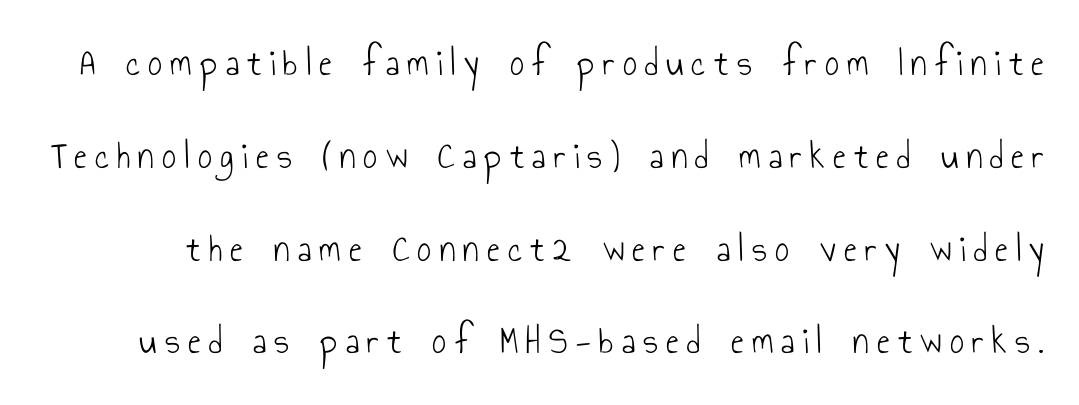
Vertical stems look standard width or narrower in stroke. Are there feet on the stems? There aren't — it's a sans. The tracking reads as deliberately expanded to a designer's eye. This sample uses an upright cut, with every glyph sitting square on the baseline. Loosely led — the rows are spread out. Varying glyph widths throughout — classic text-font behaviour.
